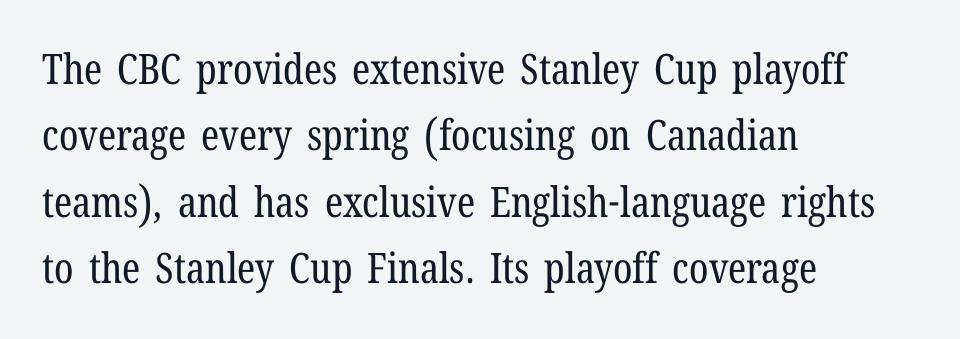
Q: Is the text bold? A: No.
Q: Is the text italic (slanted)? A: No, it is upright.
Q: Is the typeface a serif or a sans-serif typeface? A: Serif.
Q: Is the text underlined? A: No.
Q: How is the paragraph aligned? A: Left-aligned.
Q: Is the spacing between letters normal or unusually wide? A: Normal.
Q: Is the spacing between lines tight, normal or loose? A: Normal.
Q: Width (condensed, normal, or wide)? A: Condensed.
Q: Stroke contrast? A: Low.
Q: x-height? A: Medium.
Q: Monospaced? A: No.
